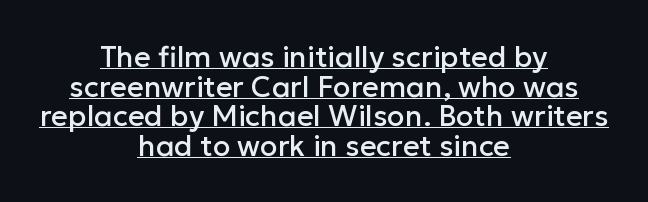
{"serif": "no", "italic": "no", "width": "normal", "stroke_contrast": "low", "x_height": "medium", "monospaced": "no", "underline": "yes", "align": "center", "line_spacing": "tight", "line_spacing_ratio": 1.02, "letter_spacing": "normal", "letter_spacing_em": 0.0, "glyph_px": 29}
